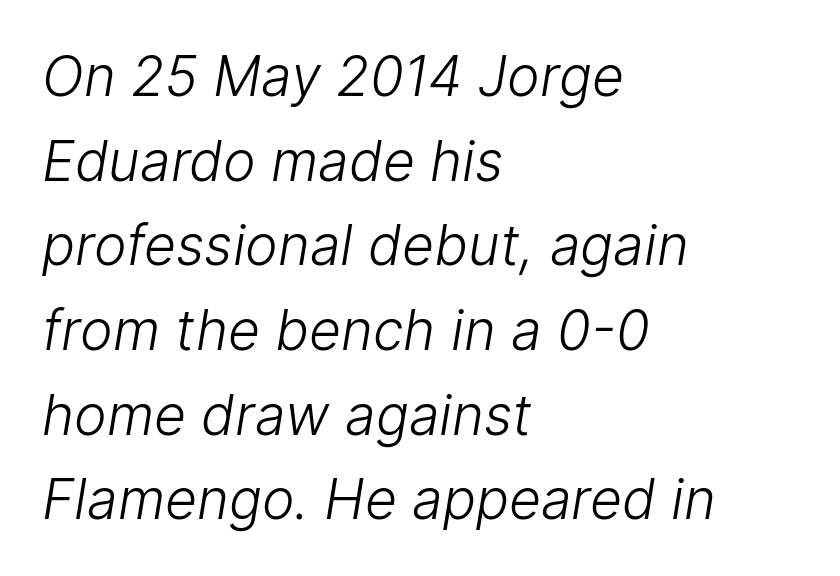
{"serif": "no", "bold": "no", "weight": "light", "width": "normal", "stroke_contrast": "low", "x_height": "medium", "monospaced": "no", "underline": "no", "align": "left", "line_spacing": "normal", "line_spacing_ratio": 1.54, "letter_spacing": "normal", "letter_spacing_em": 0.0, "glyph_px": 55}
